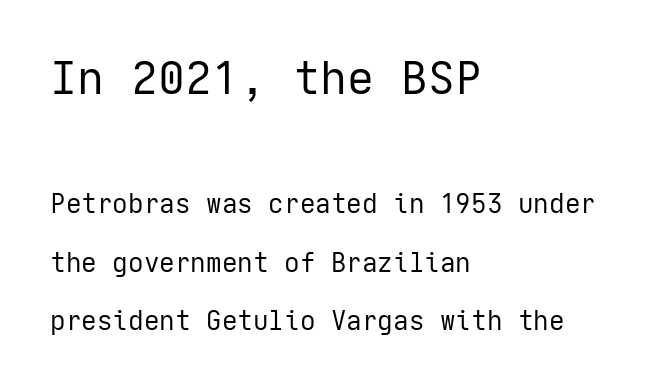
The image shows 45 px regular-weight sans-serif type, upright; set left-aligned, loose line spacing (2.25x), normal letter spacing, not underlined; the first (top) block is 1.73x larger; low stroke contrast and a medium x-height.
